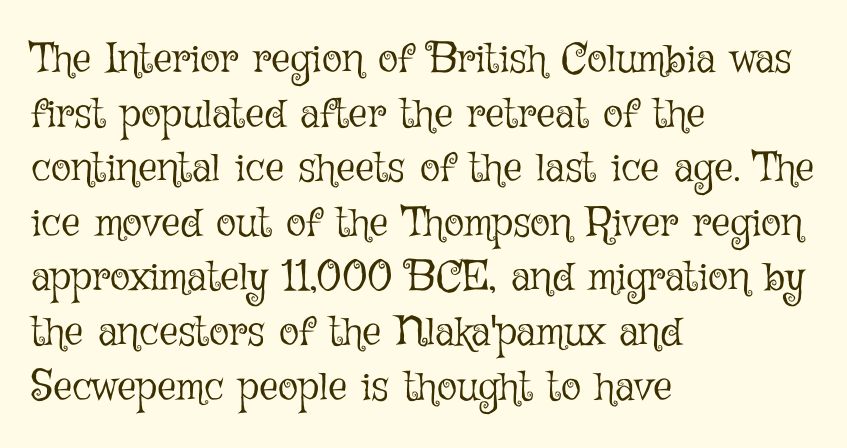
The image shows 42 px light type, upright; set left-aligned, normal line spacing (1.3x), normal letter spacing, not underlined; low stroke contrast and a medium x-height.
